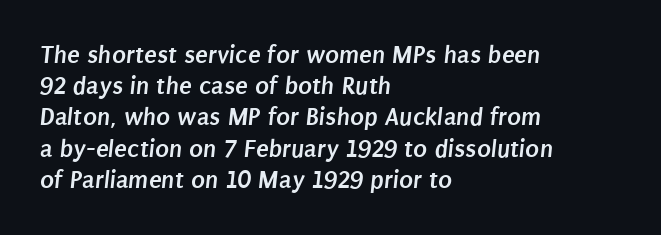
{"bold": "yes", "underline": "no", "align": "left", "line_spacing_ratio": 1.2, "letter_spacing": "normal", "letter_spacing_em": 0.0, "glyph_px": 26}
